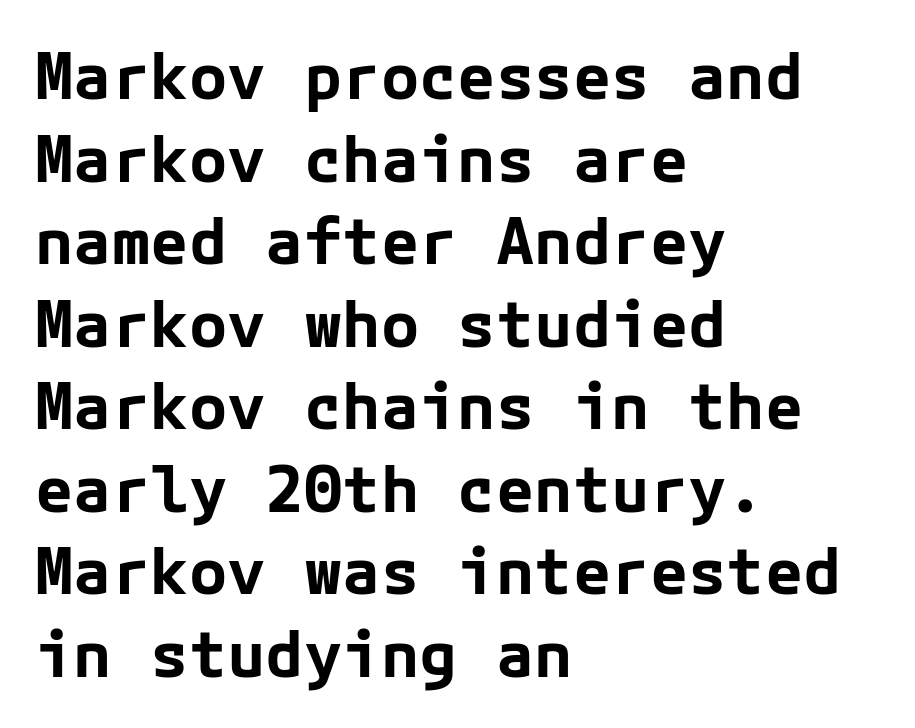
The image shows 64 px bold sans-serif type, upright; set left-aligned, normal line spacing (1.29x), normal letter spacing, not underlined; low stroke contrast and a medium x-height.
